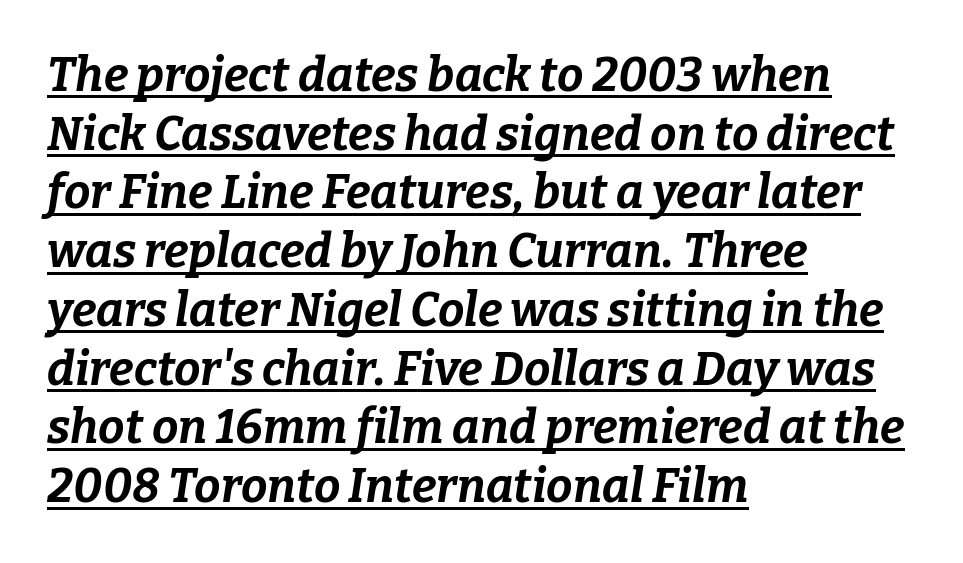
The image shows 47 px bold type, italic (leaning right); set left-aligned, normal line spacing (1.25x), normal letter spacing, underlined; low stroke contrast and a medium x-height.
